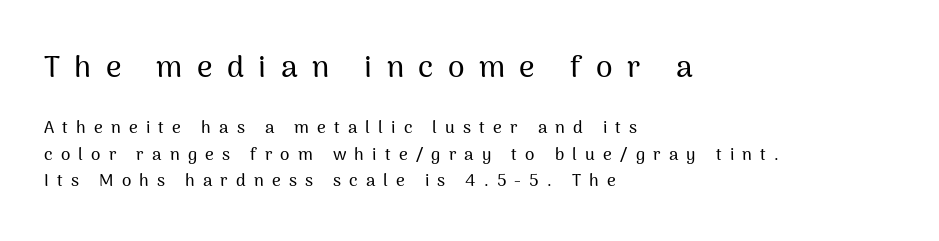
The image shows 30 px sans-serif type, upright; set left-aligned, normal line spacing (1.55x), unusually wide letter spacing (+0.48 em), not underlined; the first (top) block is 1.76x larger; medium stroke contrast and a medium x-height.
